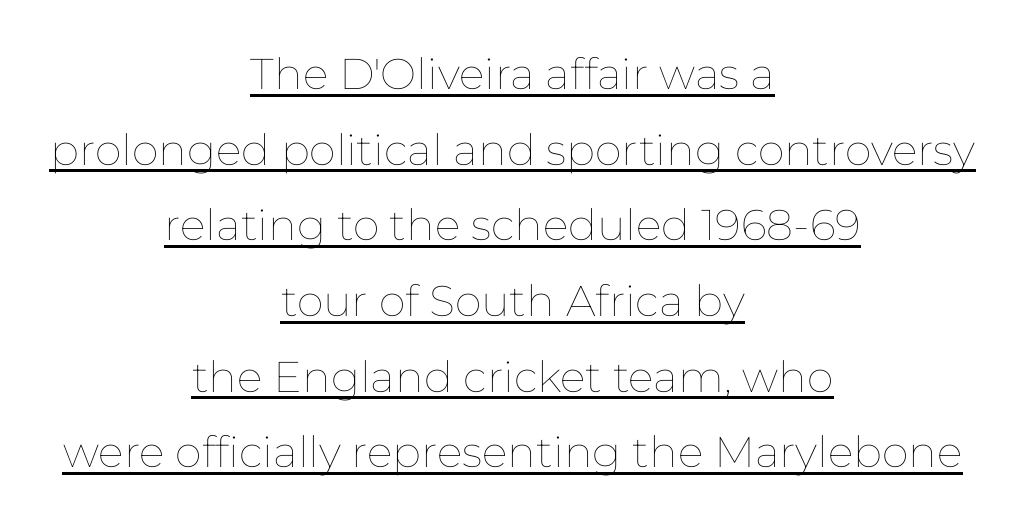
The image shows 43 px thin type, upright; set centered, line spacing 1.76x, normal letter spacing, underlined; low stroke contrast and a medium x-height.
